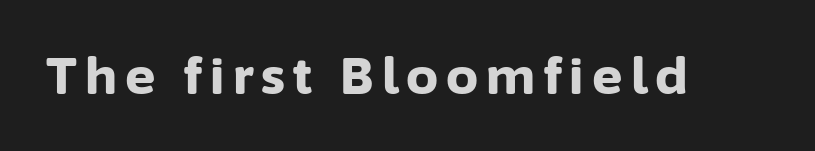
Q: Is the text bold? A: Yes.
Q: Is the text italic (slanted)? A: No, it is upright.
Q: Is the typeface a serif or a sans-serif typeface? A: Sans-serif.
Q: Is the text underlined? A: No.
Q: Width (condensed, normal, or wide)? A: Normal.
Q: Stroke contrast? A: Low.
Q: x-height? A: Medium.
Q: Monospaced? A: No.
